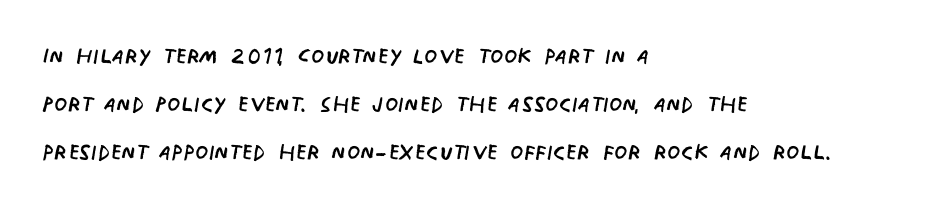
Q: Is the text bold? A: No.
Q: Is the typeface a serif or a sans-serif typeface? A: Sans-serif.
Q: Is the text underlined? A: No.
Q: How is the paragraph aligned? A: Left-aligned.
Q: Is the spacing between letters normal or unusually wide? A: Normal.
Q: Is the spacing between lines tight, normal or loose? A: Normal.
Q: Width (condensed, normal, or wide)? A: Condensed.
Q: Stroke contrast? A: Low.
Q: x-height? A: Large.
Q: Monospaced? A: No.
